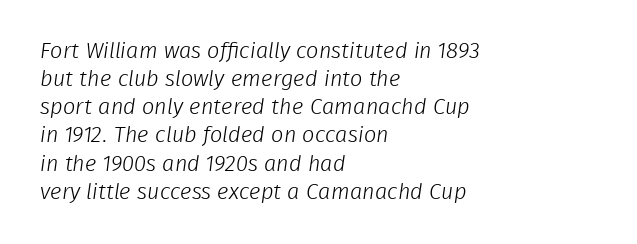
Q: Is the text bold? A: No.
Q: Is the text underlined? A: No.
Q: How is the paragraph aligned? A: Left-aligned.
Q: Is the spacing between letters normal or unusually wide? A: Normal.
Q: Is the spacing between lines tight, normal or loose? A: Normal.
